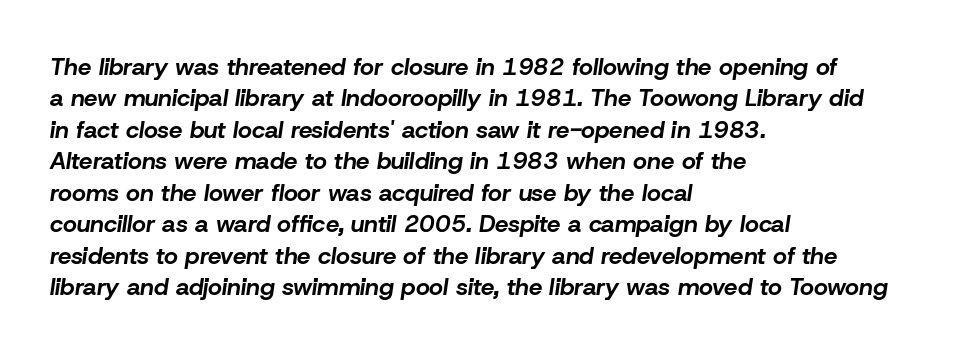
The image shows 24 px bold type, italic (leaning right); set left-aligned, normal line spacing (1.31x), normal letter spacing, not underlined.
